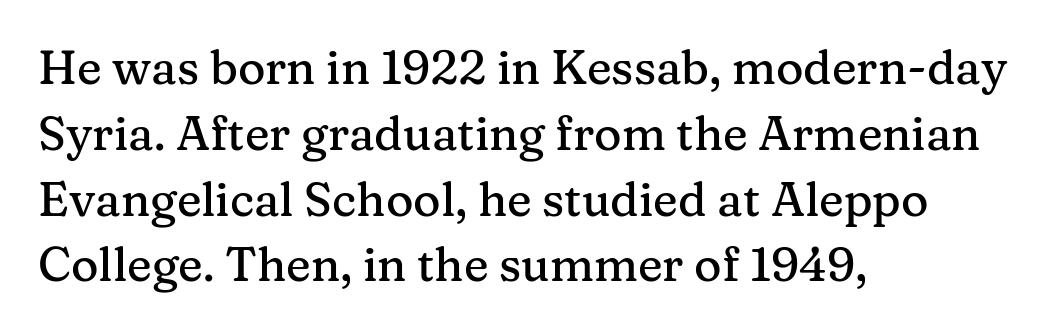
Q: Is the text italic (slanted)? A: No, it is upright.
Q: Is the typeface a serif or a sans-serif typeface? A: Serif.
Q: Is the text underlined? A: No.
Q: How is the paragraph aligned? A: Left-aligned.
Q: Is the spacing between letters normal or unusually wide? A: Normal.
Q: Is the spacing between lines tight, normal or loose? A: Normal.
Q: Width (condensed, normal, or wide)? A: Normal.
Q: Stroke contrast? A: Medium.
Q: x-height? A: Medium.
Q: Monospaced? A: No.
